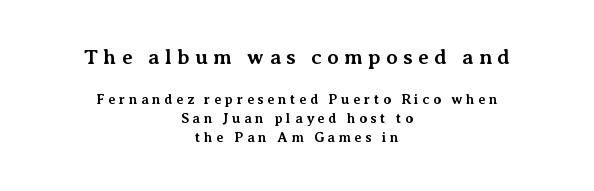
The image shows 21 px bold type, upright; set centered, normal line spacing (1.37x), unusually wide letter spacing (+0.25 em), not underlined; the first (top) block is 1.5x larger.
